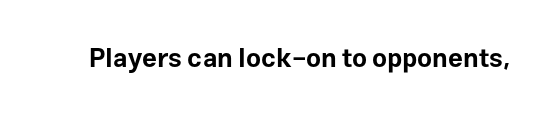
The image shows 26 px bold type, upright; set normal letter spacing, not underlined.
